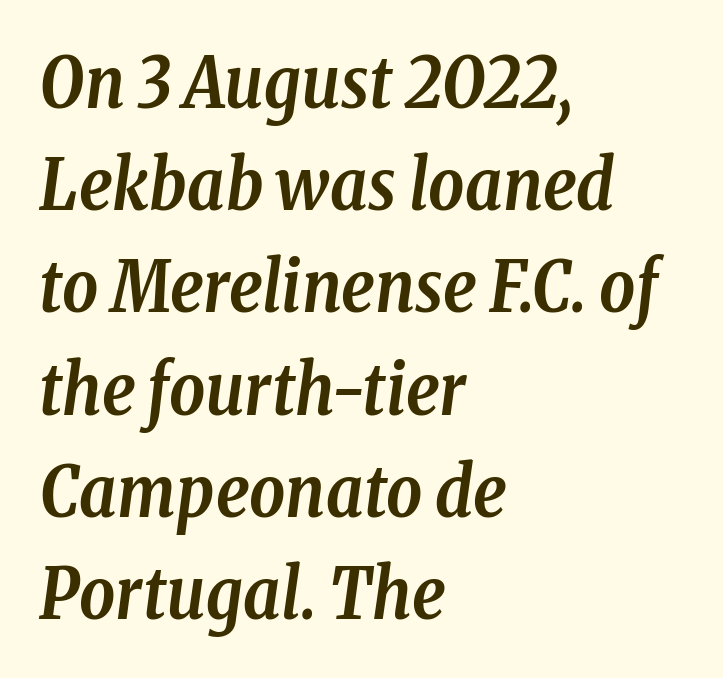
{"serif": "yes", "italic": "yes", "lean": "right", "slant_degrees": 8, "bold": "yes", "weight": "semibold", "width": "condensed", "stroke_contrast": "low", "x_height": "medium", "monospaced": "no", "underline": "no", "align": "left", "line_spacing": "normal", "line_spacing_ratio": 1.46, "letter_spacing": "normal", "letter_spacing_em": 0.0, "glyph_px": 70}
